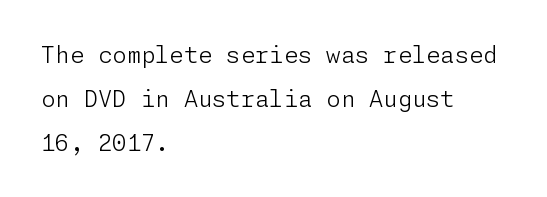
This rendering leaves character spacing at its baseline value. Reading down the column, the eye jumps a long way to each next line. Plain, unruled lines of type. Ordinary non-slanted type is in use. Alignment: flush left. Unbolded letterforms with no extra heft.
